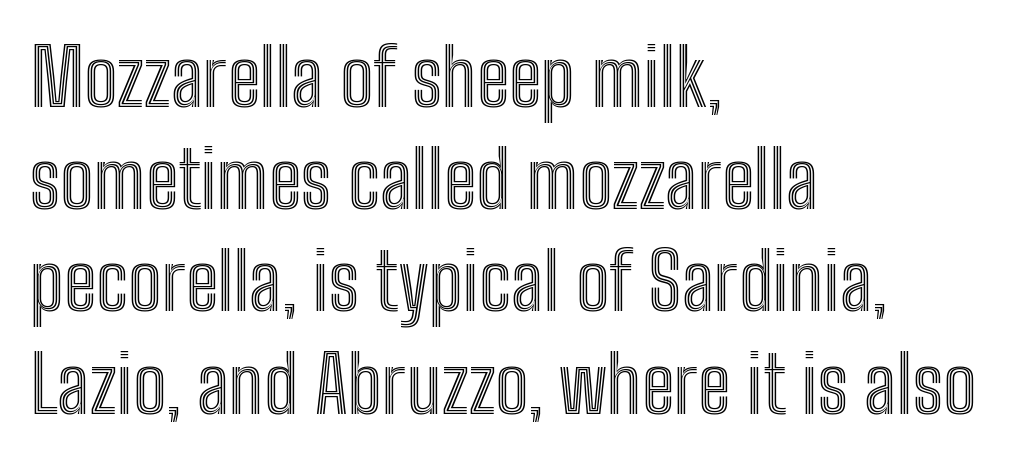
{"italic": "no", "width": "condensed", "x_height": "medium", "monospaced": "no", "underline": "no", "align": "left", "line_spacing": "normal", "line_spacing_ratio": 1.31, "letter_spacing": "normal", "letter_spacing_em": 0.0, "glyph_px": 78}
